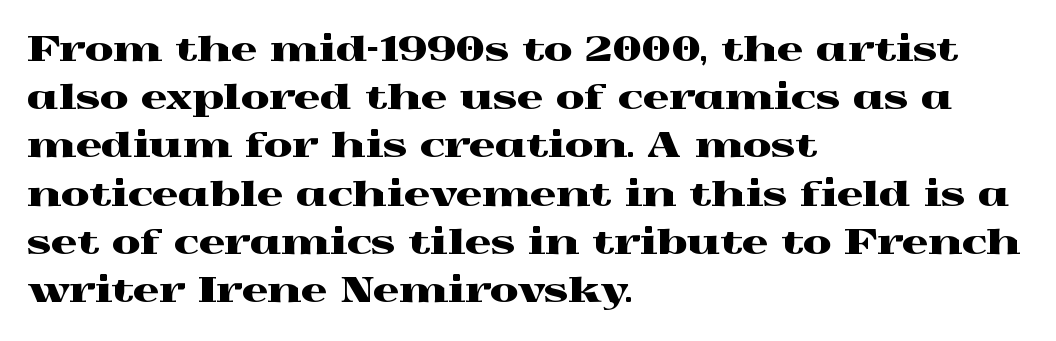
The image shows 33 px wide serif type, upright; set left-aligned, normal line spacing (1.46x), normal letter spacing, not underlined; a medium x-height.
